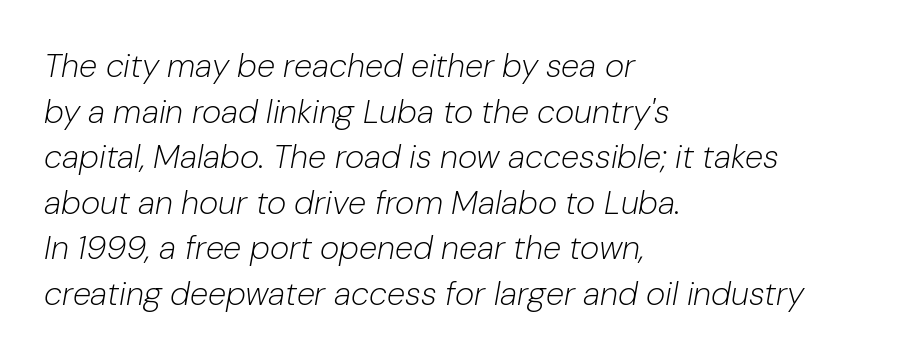
Q: Is the text bold? A: No.
Q: Is the text italic (slanted)? A: Yes, it leans right by about 10 degrees.
Q: Is the text underlined? A: No.
Q: How is the paragraph aligned? A: Left-aligned.
Q: Is the spacing between letters normal or unusually wide? A: Normal.
Q: Is the spacing between lines tight, normal or loose? A: Normal.
Q: Width (condensed, normal, or wide)? A: Normal.
Q: Stroke contrast? A: Low.
Q: x-height? A: Medium.
Q: Monospaced? A: No.
